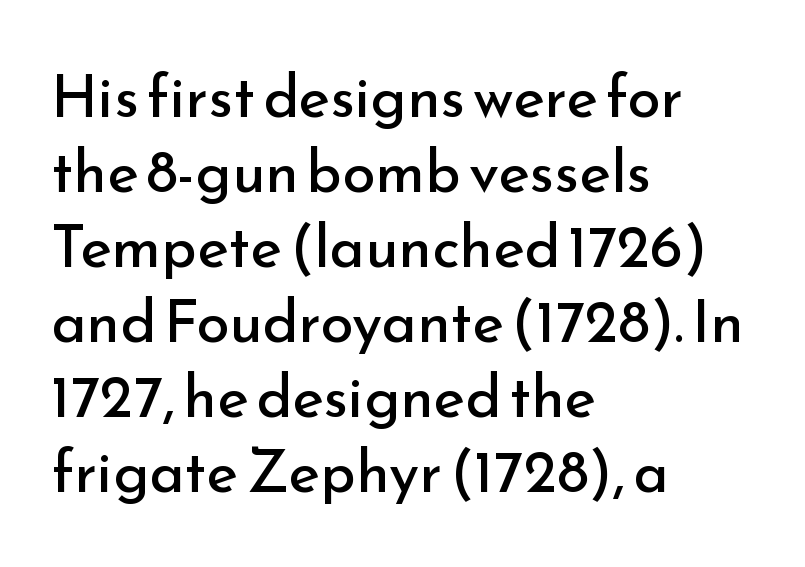
{"serif": "no", "italic": "no", "bold": "no", "weight": "regular", "width": "normal", "stroke_contrast": "low", "x_height": "small", "monospaced": "no", "underline": "no", "align": "left", "line_spacing": "normal", "line_spacing_ratio": 1.25, "letter_spacing": "normal", "letter_spacing_em": 0.0, "glyph_px": 60}
